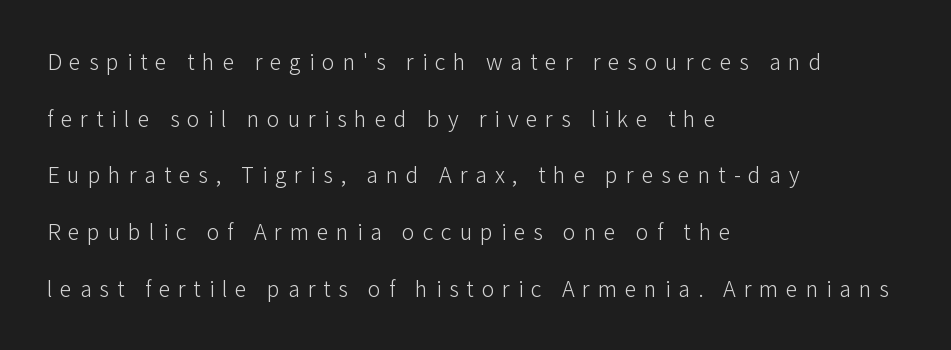
{"italic": "no", "bold": "no", "underline": "no", "align": "left", "line_spacing": "loose", "line_spacing_ratio": 2.36, "letter_spacing": "wide", "letter_spacing_em": 0.32, "glyph_px": 24}
